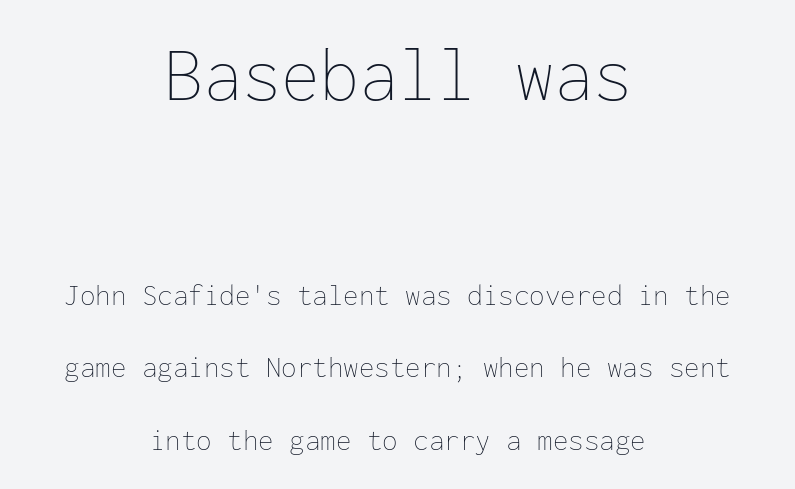
Q: Is the text bold? A: No.
Q: Is the text italic (slanted)? A: No, it is upright.
Q: Is the text underlined? A: No.
Q: How is the paragraph aligned? A: Centered.
Q: Is the spacing between letters normal or unusually wide? A: Normal.
Q: Is the spacing between lines tight, normal or loose? A: Loose.
Q: Which block of text is set in a larger size, the first (top) or the second (bottom)? A: The first (top) one.
Q: Width (condensed, normal, or wide)? A: Normal.
Q: Stroke contrast? A: Low.
Q: x-height? A: Medium.
Q: Monospaced? A: Yes.
